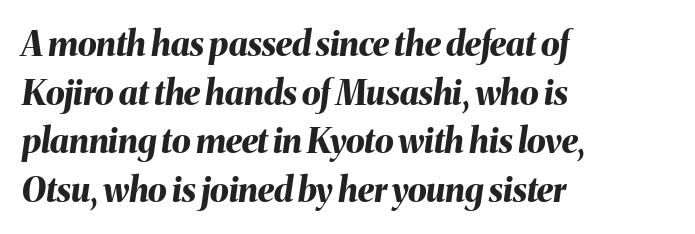
Q: Is the text bold? A: Yes.
Q: Is the text italic (slanted)? A: Yes, it leans right by about 8 degrees.
Q: Is the text underlined? A: No.
Q: How is the paragraph aligned? A: Left-aligned.
Q: Is the spacing between letters normal or unusually wide? A: Normal.
Q: Is the spacing between lines tight, normal or loose? A: Normal.
Q: Width (condensed, normal, or wide)? A: Normal.
Q: Stroke contrast? A: Medium.
Q: x-height? A: Medium.
Q: Monospaced? A: No.
